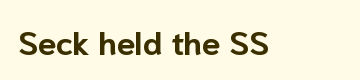
{"serif": "no", "italic": "no", "bold": "yes", "weight": "bold", "width": "normal", "stroke_contrast": "low", "x_height": "medium", "monospaced": "no", "underline": "no", "letter_spacing": "normal", "letter_spacing_em": 0.0, "glyph_px": 33}
